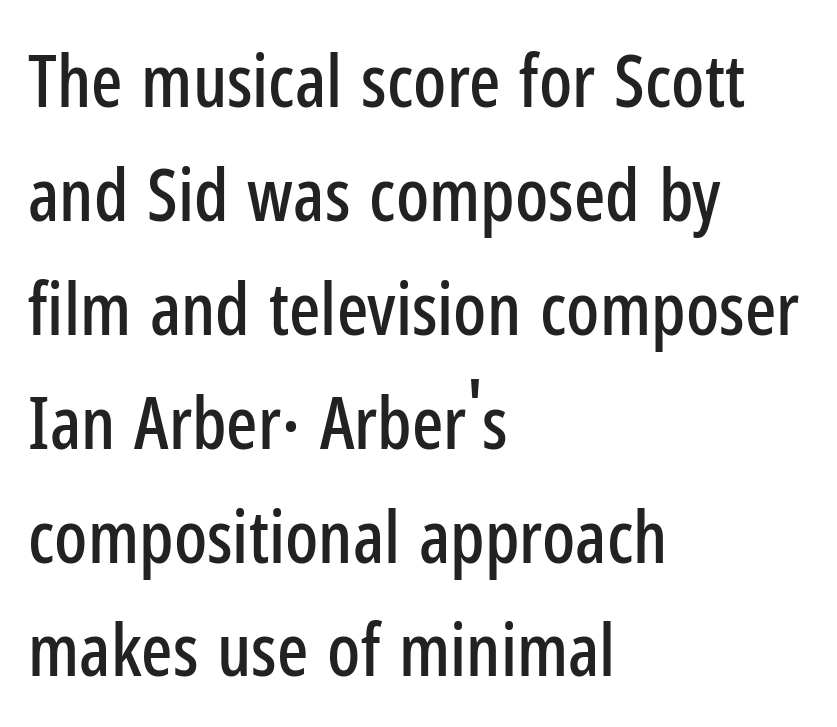
The image shows 73 px condensed sans-serif type, upright; set left-aligned, normal line spacing (1.56x), normal letter spacing, not underlined; low stroke contrast and a medium x-height.
